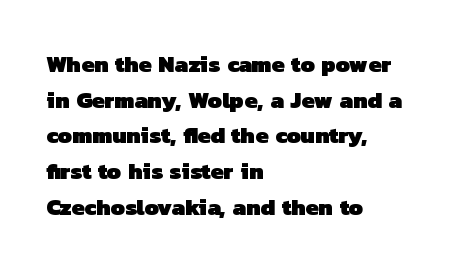
The image shows 23 px bold type; set left-aligned, normal line spacing (1.55x), normal letter spacing, not underlined.
